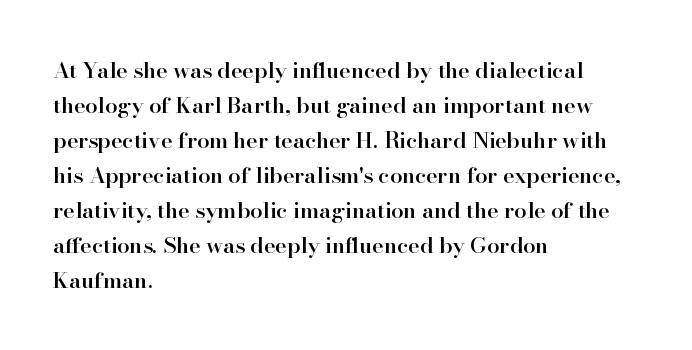
The image shows 22 px text type, upright; set left-aligned, normal line spacing (1.59x), normal letter spacing, not underlined.
